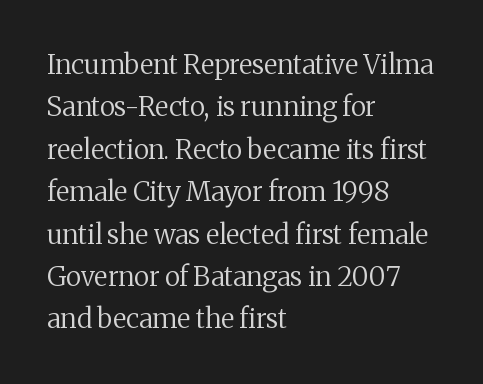
Characters follow at the spacing the type designer built in. Where is the straight margin? On the left. Weight: regular or lighter. Check the space under the baseline: it is left empty. Each new line begins a customary step beneath the previous one.
